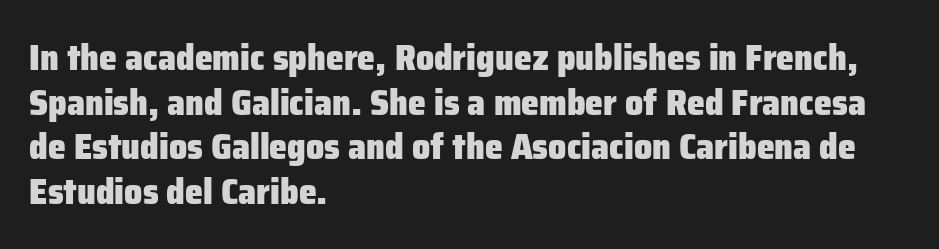
Q: Is the text bold? A: Yes.
Q: Is the text italic (slanted)? A: No, it is upright.
Q: Is the typeface a serif or a sans-serif typeface? A: Sans-serif.
Q: Is the text underlined? A: No.
Q: How is the paragraph aligned? A: Left-aligned.
Q: Is the spacing between letters normal or unusually wide? A: Normal.
Q: Width (condensed, normal, or wide)? A: Normal.
Q: Stroke contrast? A: Low.
Q: x-height? A: Medium.
Q: Monospaced? A: No.
